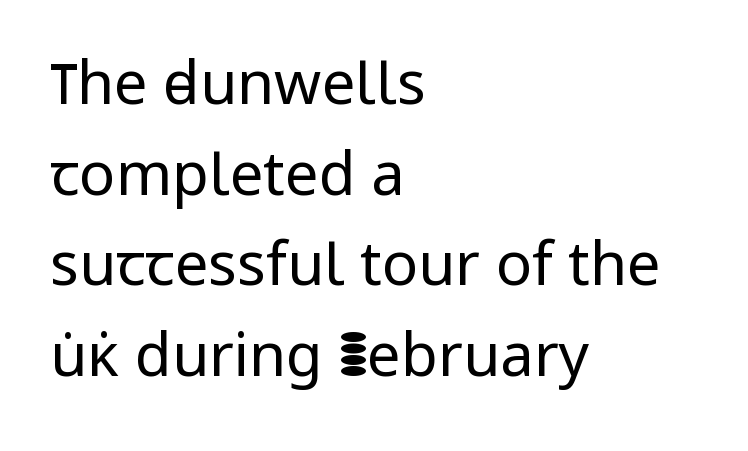
{"serif": "no", "italic": "no", "bold": "no", "weight": "regular", "width": "normal", "stroke_contrast": "low", "x_height": "medium", "monospaced": "no", "underline": "no", "align": "left", "line_spacing": "normal", "line_spacing_ratio": 1.51, "letter_spacing": "normal", "letter_spacing_em": 0.0, "glyph_px": 60}
